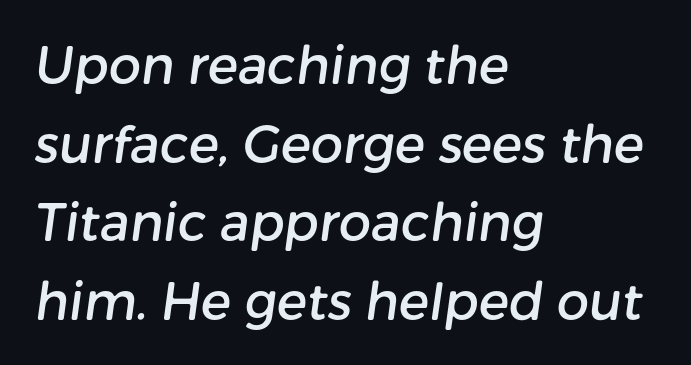
Q: Is the typeface a serif or a sans-serif typeface? A: Sans-serif.
Q: Is the text underlined? A: No.
Q: How is the paragraph aligned? A: Left-aligned.
Q: Is the spacing between letters normal or unusually wide? A: Normal.
Q: Is the spacing between lines tight, normal or loose? A: Normal.
Q: Width (condensed, normal, or wide)? A: Normal.
Q: Stroke contrast? A: Low.
Q: x-height? A: Medium.
Q: Monospaced? A: No.
